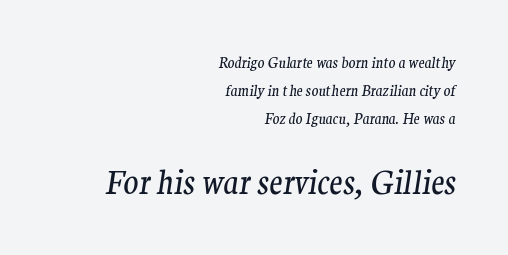
{"serif": "yes", "italic": "yes", "lean": "right", "slant_degrees": 9, "bold": "no", "weight": "regular", "width": "normal", "stroke_contrast": "medium", "x_height": "medium", "monospaced": "no", "underline": "no", "align": "right", "line_spacing": "loose", "line_spacing_ratio": 2.0, "letter_spacing": "normal", "letter_spacing_em": 0.0, "larger_block": "second", "size_ratio": 2.21, "glyph_px": 31}
